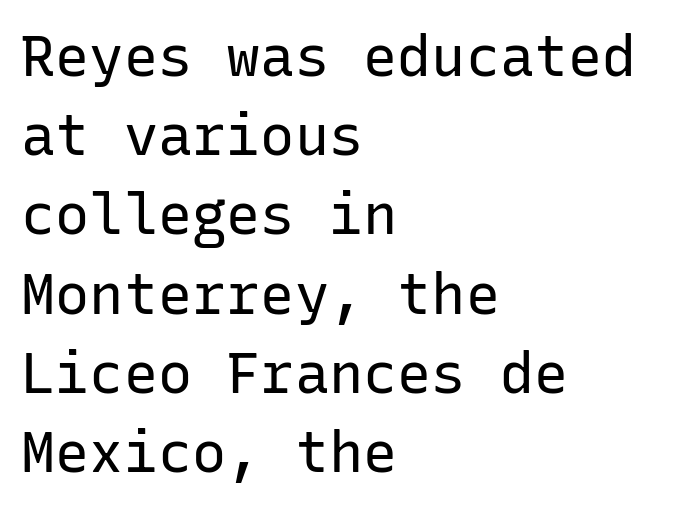
The image shows 57 px regular-weight sans-serif type, upright, monospaced; set left-aligned, normal line spacing (1.39x), normal letter spacing, not underlined; low stroke contrast and a medium x-height.
